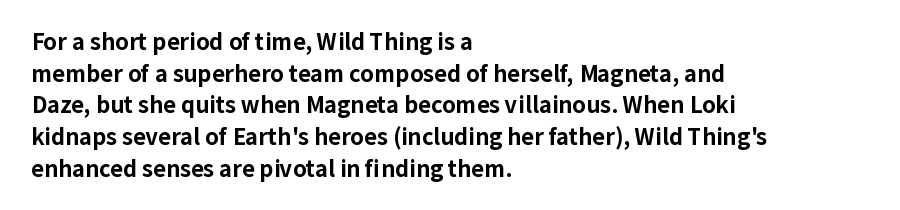
The image shows 22 px bold type, upright; set left-aligned, normal line spacing (1.44x), normal letter spacing, not underlined.
